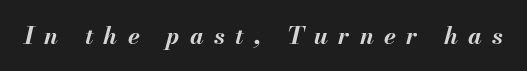
Students, note that the glyphs here are deliberately spaced far apart. The letters are bold, with thick, heavy strokes. An italicized treatment has been applied to the whole sample. Descender tails drop into unmarked territory.
